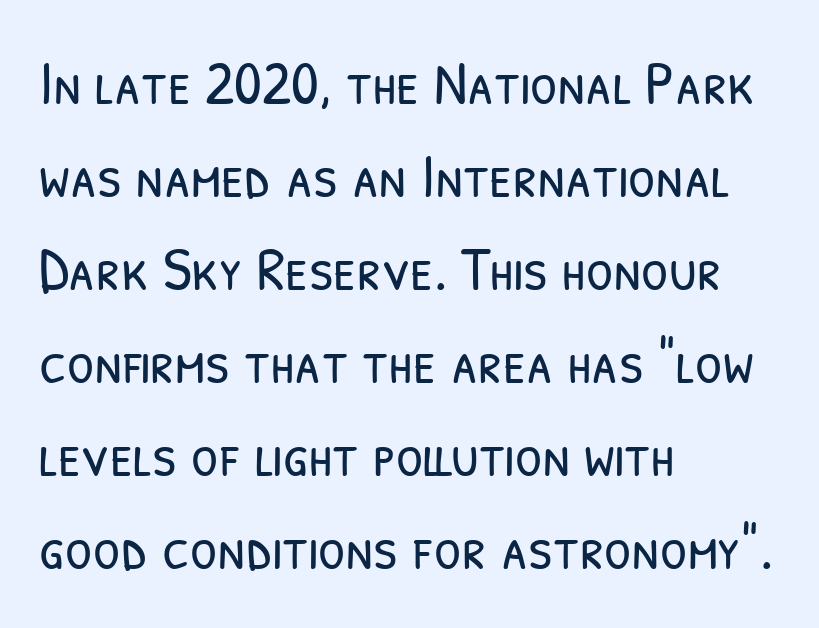
The leading is moderate, giving the passage an even texture. The zone under the glyphs is completely vacant. Here the designer chose a conventional face with non-uniform glyph widths. The letterforms sit shoulder to shoulder at normal distance. Summary of weight: not heavy and not bold. The passage is arranged the way most books set body copy — flush left.
